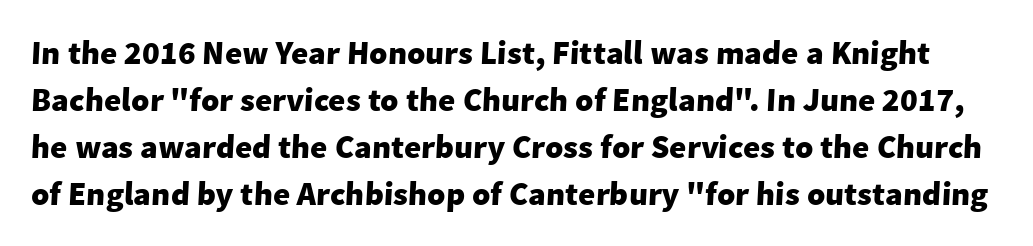
Look at the bottom of the vertical strokes: they stop flat, with no serifs. Is this a fixed-width face? No — the glyphs have proportional, varying widths. The lines sit at an ordinary, default distance from one another. A full-strength bold gives these letters their thick strokes. Tracking here is standard; glyphs follow each other at the usual distance. Nobody drew a line under any word here.
